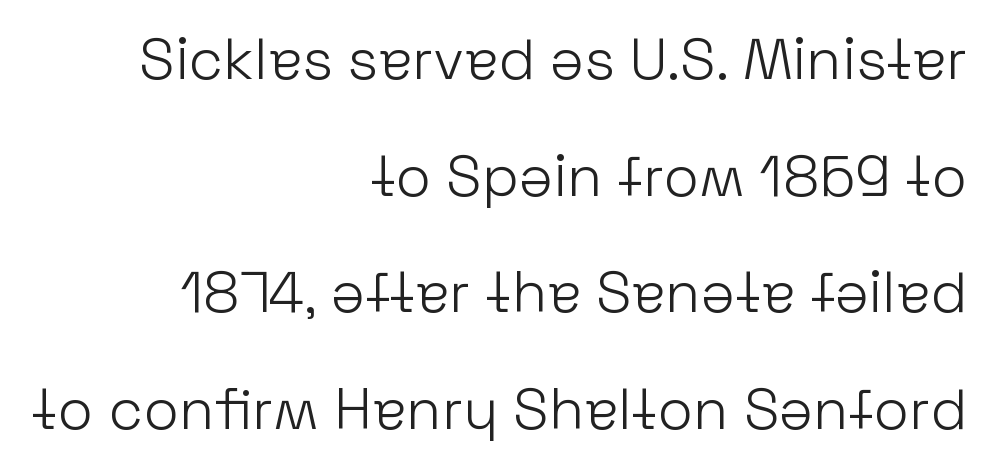
{"serif": "no", "italic": "no", "bold": "no", "weight": "light", "width": "normal", "stroke_contrast": "low", "x_height": "medium", "monospaced": "no", "underline": "no", "align": "right", "line_spacing": "loose", "line_spacing_ratio": 2.01, "letter_spacing": "normal", "letter_spacing_em": 0.0, "glyph_px": 58}
